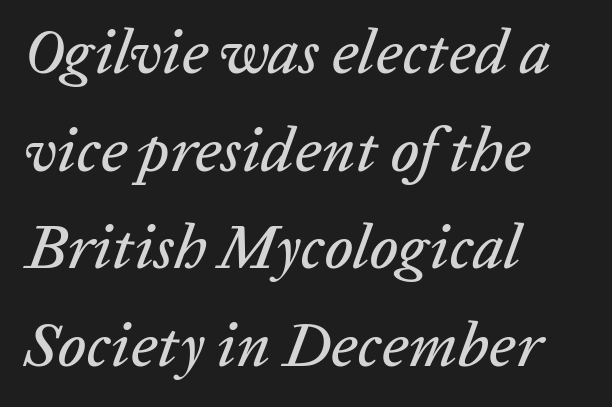
{"italic": "yes", "lean": "right", "slant_degrees": 20, "width": "normal", "stroke_contrast": "low", "x_height": "medium", "monospaced": "no", "underline": "no", "align": "left", "line_spacing": "normal", "line_spacing_ratio": 1.55, "letter_spacing": "normal", "letter_spacing_em": 0.0, "glyph_px": 63}
